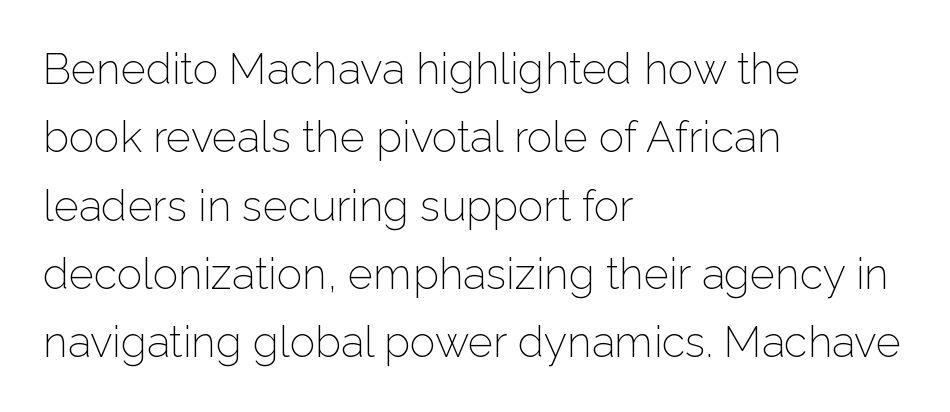
The line-height multiplier appears to be the usual default. The passage shown is typed in a proportional face where columns would drift. This is roman type, the default non-slanted kind. Line beginnings align vertically; line endings do not. Bare-footed words on every line. The glyphs in this specimen are sans serif.
